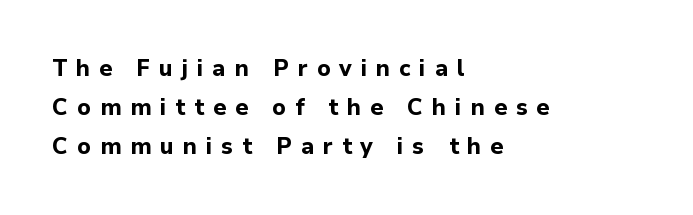
The image shows 23 px bold type, upright; set left-aligned, normal line spacing (1.69x), unusually wide letter spacing (+0.38 em), not underlined.
